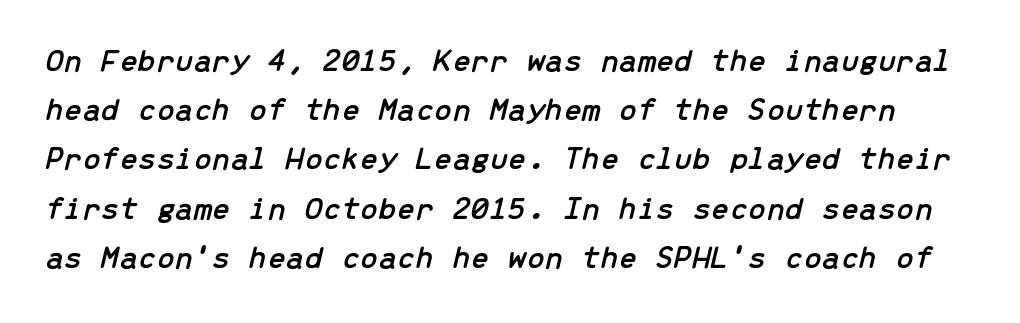
The image shows 33 px text type, italic (leaning right), monospaced; set normal line spacing (1.49x), normal letter spacing, not underlined; low stroke contrast and a medium x-height.
